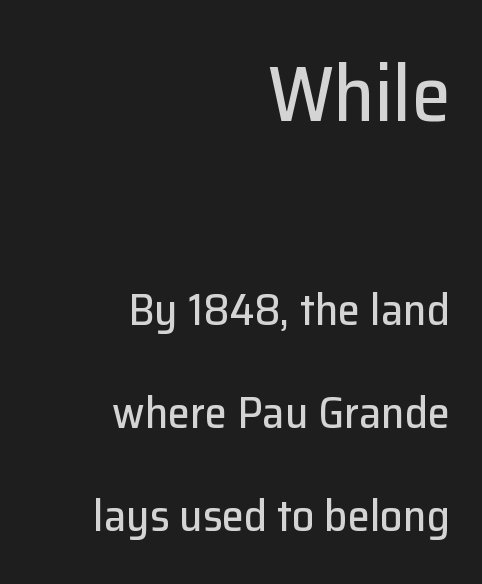
Q: Is the text italic (slanted)? A: No, it is upright.
Q: Is the typeface a serif or a sans-serif typeface? A: Sans-serif.
Q: Is the text underlined? A: No.
Q: How is the paragraph aligned? A: Right-aligned.
Q: Is the spacing between letters normal or unusually wide? A: Normal.
Q: Is the spacing between lines tight, normal or loose? A: Loose.
Q: Which block of text is set in a larger size, the first (top) or the second (bottom)? A: The first (top) one.
Q: Width (condensed, normal, or wide)? A: Normal.
Q: Stroke contrast? A: Low.
Q: x-height? A: Medium.
Q: Monospaced? A: No.
